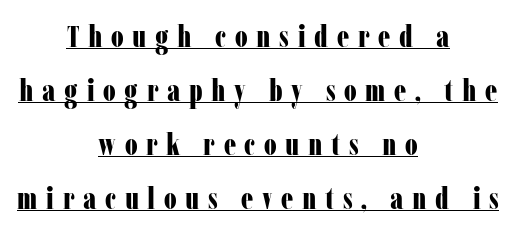
The image shows 31 px bold, condensed serif type, upright; set centered, line spacing 1.74x, unusually wide letter spacing (+0.28 em), underlined; low stroke contrast and a medium x-height.
